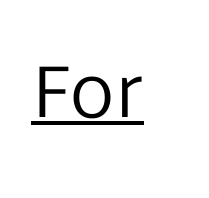
Proportional: the letters do not fall into vertical columns. This rendering leaves character spacing at its baseline value. Weight: not bold — regular or lighter. The specimen includes a rule beneath the text block's lines. Is this a sans? Yes — the strokes have no serifs.
